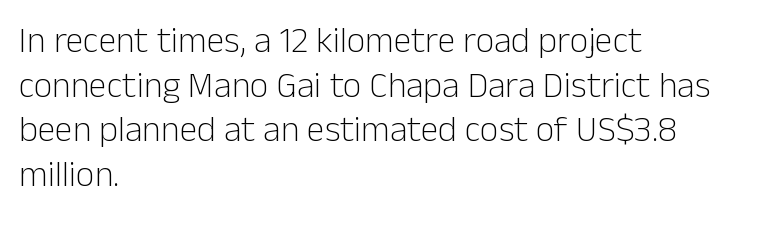
Q: Is the text bold? A: No.
Q: Is the text italic (slanted)? A: No, it is upright.
Q: Is the typeface a serif or a sans-serif typeface? A: Sans-serif.
Q: Is the text underlined? A: No.
Q: How is the paragraph aligned? A: Left-aligned.
Q: Is the spacing between letters normal or unusually wide? A: Normal.
Q: Width (condensed, normal, or wide)? A: Normal.
Q: Stroke contrast? A: Low.
Q: x-height? A: Medium.
Q: Monospaced? A: No.
